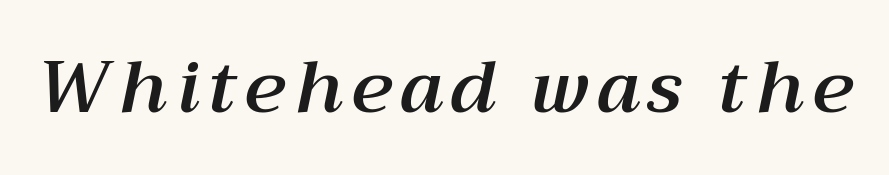
The passage shown is not underscored anywhere. The font's italic variant was chosen for this text. These lines are rendered in a variable-pitch font.
